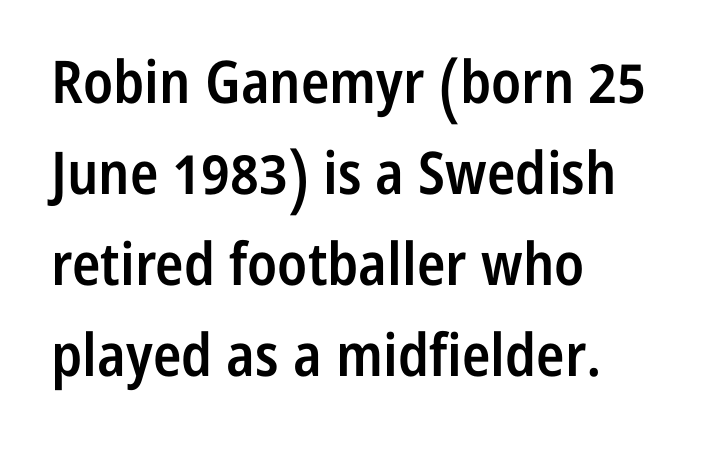
{"serif": "no", "italic": "no", "bold": "semi", "weight": "semibold", "width": "condensed", "stroke_contrast": "low", "x_height": "medium", "monospaced": "no", "underline": "no", "align": "left", "line_spacing": "normal", "line_spacing_ratio": 1.54, "letter_spacing": "normal", "letter_spacing_em": 0.0, "glyph_px": 59}
